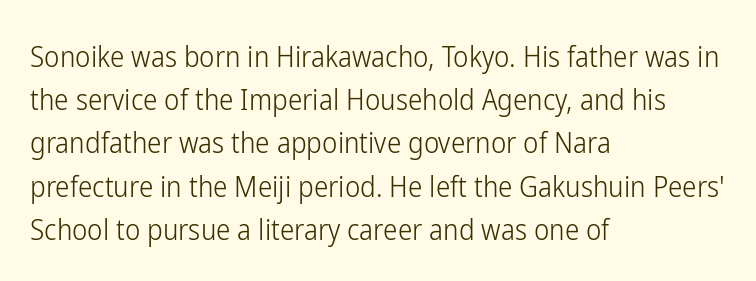
Q: Is the text bold? A: No.
Q: Is the text italic (slanted)? A: No, it is upright.
Q: Is the typeface a serif or a sans-serif typeface? A: Sans-serif.
Q: Is the text underlined? A: No.
Q: How is the paragraph aligned? A: Left-aligned.
Q: Is the spacing between letters normal or unusually wide? A: Normal.
Q: Is the spacing between lines tight, normal or loose? A: Normal.
Q: Width (condensed, normal, or wide)? A: Condensed.
Q: Stroke contrast? A: Low.
Q: x-height? A: Medium.
Q: Monospaced? A: No.
